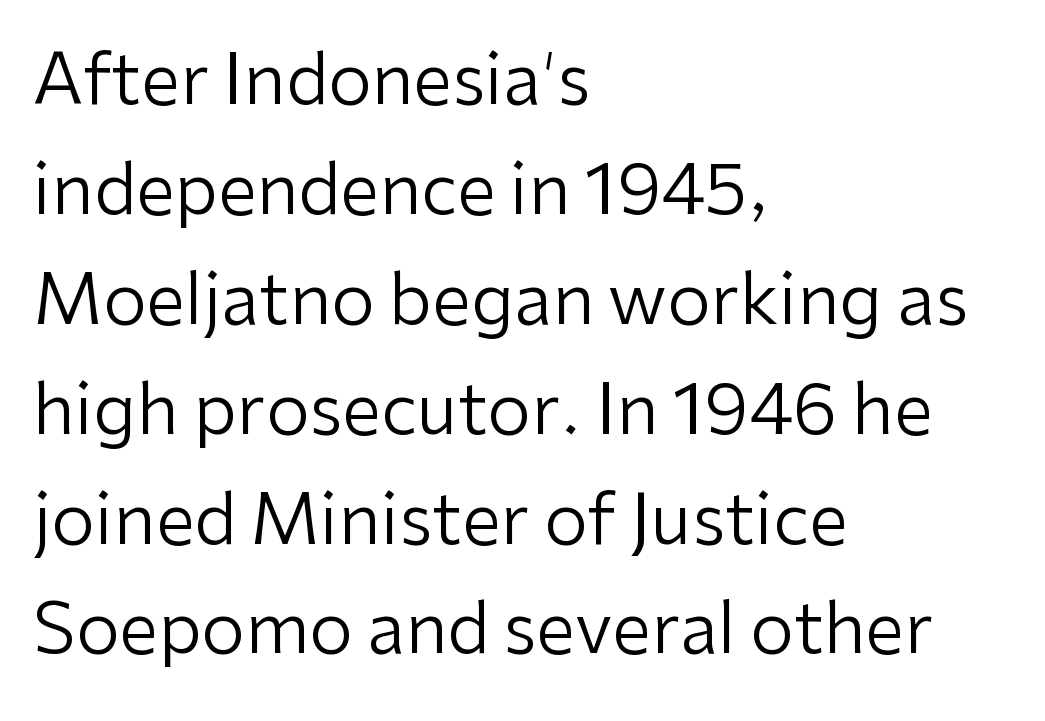
Nobody drew a line under any word here. Italic: no, the glyphs are upright roman. The setting favours the left margin, as ordinary paragraphs usually do. Does the leading feel generous? No, just average. Does extra space separate the letters? No, they use regular spacing. A typesetter would call this proportional, since set widths differ per character.
